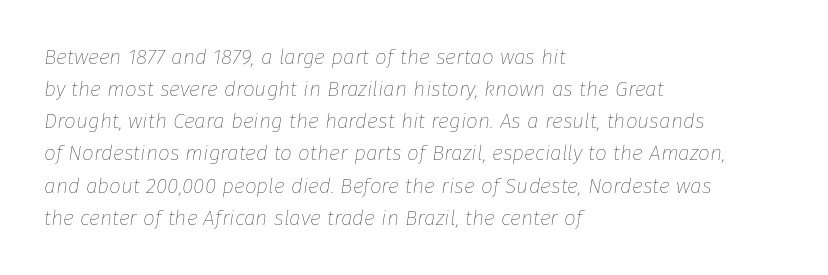
Q: Is the text bold? A: No.
Q: Is the text italic (slanted)? A: Yes, it leans right by about 8 degrees.
Q: Is the text underlined? A: No.
Q: How is the paragraph aligned? A: Left-aligned.
Q: Is the spacing between letters normal or unusually wide? A: Normal.
Q: Is the spacing between lines tight, normal or loose? A: Normal.
